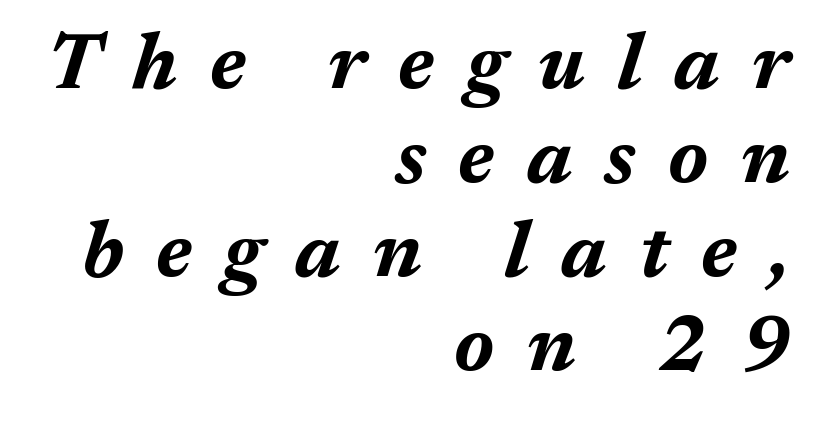
Q: Is the text bold? A: Yes.
Q: Is the text italic (slanted)? A: Yes, it leans right by about 17 degrees.
Q: Is the text underlined? A: No.
Q: How is the paragraph aligned? A: Right-aligned.
Q: Is the spacing between letters normal or unusually wide? A: Unusually wide.
Q: Width (condensed, normal, or wide)? A: Normal.
Q: Stroke contrast? A: Medium.
Q: x-height? A: Medium.
Q: Monospaced? A: No.
